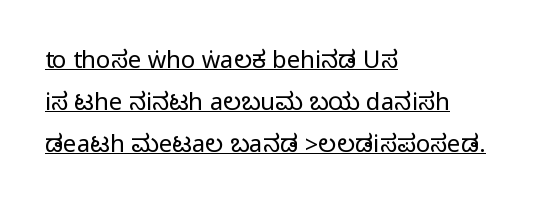
{"italic": "no", "underline": "yes", "align": "left", "line_spacing_ratio": 1.74, "letter_spacing": "normal", "letter_spacing_em": 0.0, "glyph_px": 24}
